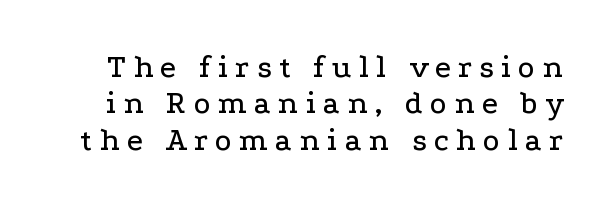
Honestly, the rows look squashed on top of each other. This rendering employs a face with finishing strokes, i.e., a serif. Note the varied advance widths — an 'i' is clearly narrower than an 'm'. The glyphs are unaccompanied by any horizontal stroke below them.
